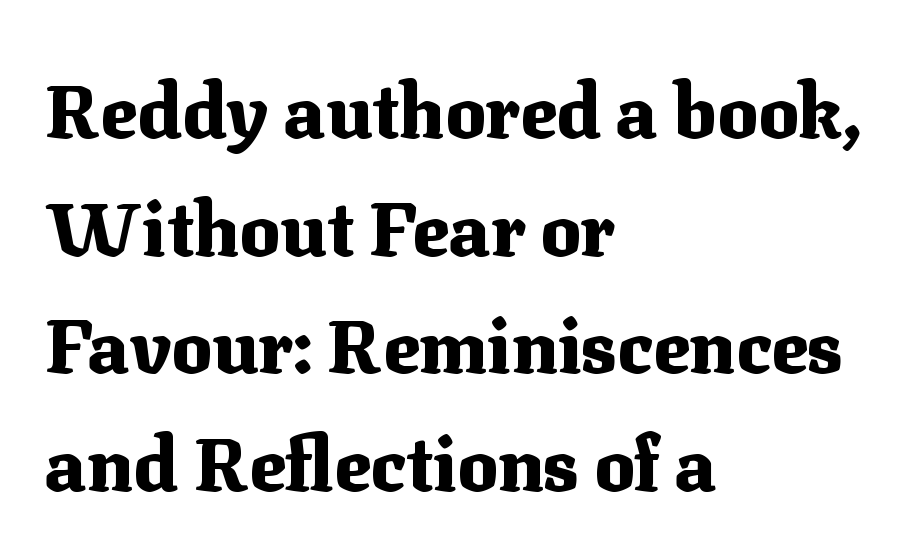
Regarding serifs, this sample has them. Emphasis by weight is at full strength: bold. The zone under the glyphs is completely vacant. Do the characters align in a grid? No, the font is proportional. Posture: upright roman. The leading is moderate, giving the passage an even texture.
